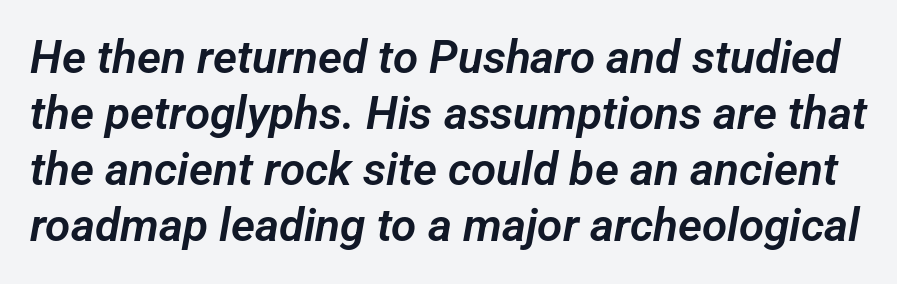
{"serif": "no", "width": "normal", "stroke_contrast": "low", "x_height": "medium", "monospaced": "no", "underline": "no", "line_spacing_ratio": 1.22, "letter_spacing": "normal", "letter_spacing_em": 0.0, "glyph_px": 46}
